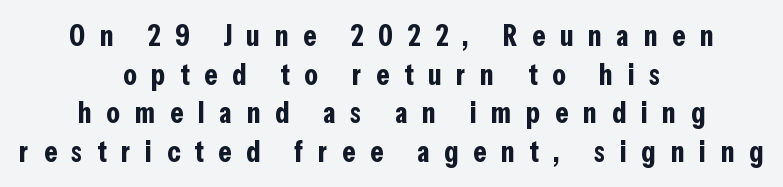
Q: Is the text bold? A: Yes.
Q: Is the text italic (slanted)? A: No, it is upright.
Q: Is the typeface a serif or a sans-serif typeface? A: Sans-serif.
Q: Is the text underlined? A: No.
Q: How is the paragraph aligned? A: Centered.
Q: Is the spacing between letters normal or unusually wide? A: Unusually wide.
Q: Is the spacing between lines tight, normal or loose? A: Normal.
Q: Width (condensed, normal, or wide)? A: Condensed.
Q: Stroke contrast? A: Low.
Q: x-height? A: Medium.
Q: Monospaced? A: No.
